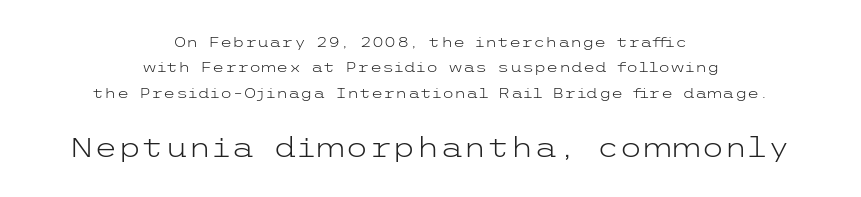
{"italic": "no", "bold": "no", "underline": "no", "align": "center", "line_spacing_ratio": 1.81, "letter_spacing": "normal", "letter_spacing_em": 0.0, "larger_block": "second", "size_ratio": 1.93, "glyph_px": 27}
